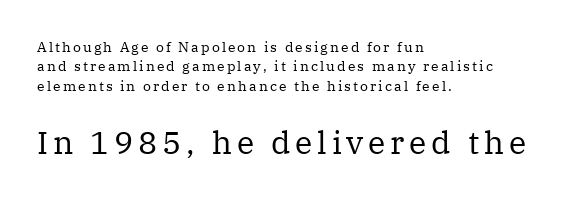
{"serif": "yes", "italic": "no", "bold": "no", "weight": "regular", "width": "normal", "stroke_contrast": "medium", "x_height": "medium", "monospaced": "no", "underline": "no", "align": "left", "line_spacing": "normal", "line_spacing_ratio": 1.38, "larger_block": "second", "size_ratio": 2.29, "glyph_px": 32}
